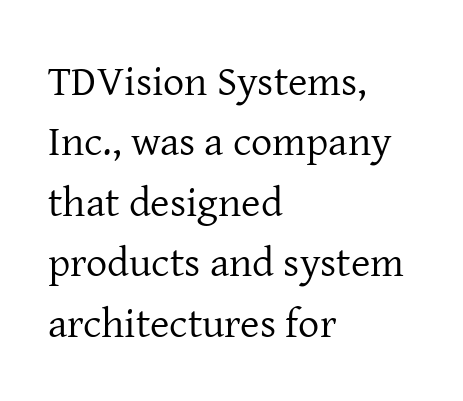
Q: Is the text bold? A: No.
Q: Is the text italic (slanted)? A: No, it is upright.
Q: Is the typeface a serif or a sans-serif typeface? A: Serif.
Q: Is the text underlined? A: No.
Q: How is the paragraph aligned? A: Left-aligned.
Q: Is the spacing between letters normal or unusually wide? A: Normal.
Q: Is the spacing between lines tight, normal or loose? A: Normal.
Q: Width (condensed, normal, or wide)? A: Normal.
Q: Stroke contrast? A: Low.
Q: x-height? A: Medium.
Q: Monospaced? A: No.
